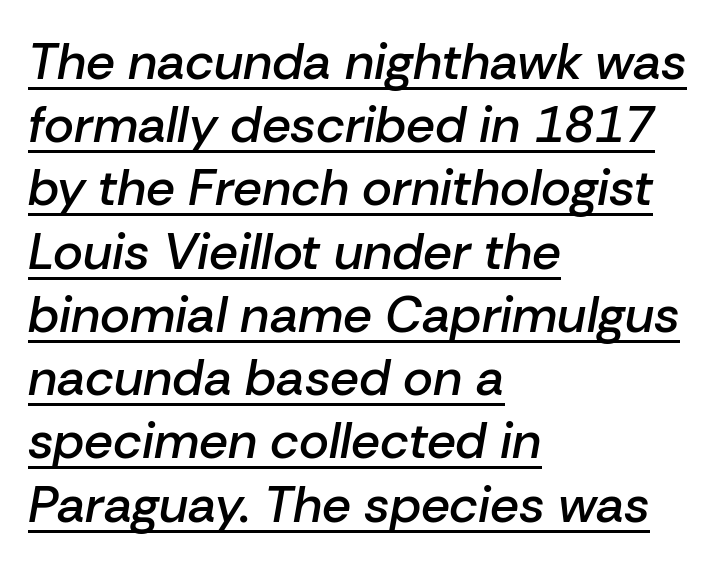
{"italic": "yes", "lean": "right", "slant_degrees": 10, "bold": "semi", "weight": "semibold", "width": "normal", "stroke_contrast": "low", "x_height": "medium", "monospaced": "no", "underline": "yes", "align": "left", "line_spacing_ratio": 1.24, "letter_spacing": "normal", "letter_spacing_em": 0.0, "glyph_px": 51}
